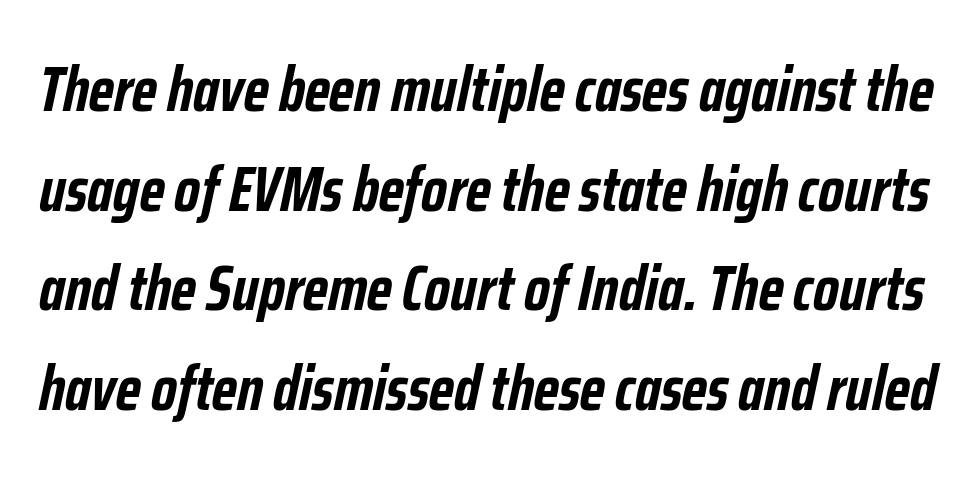
Q: Is the text bold? A: Yes.
Q: Is the text italic (slanted)? A: Yes, it leans right by about 12 degrees.
Q: Is the text underlined? A: No.
Q: Is the spacing between letters normal or unusually wide? A: Normal.
Q: Is the spacing between lines tight, normal or loose? A: Normal.
Q: Width (condensed, normal, or wide)? A: Condensed.
Q: Stroke contrast? A: Low.
Q: x-height? A: Medium.
Q: Monospaced? A: No.
